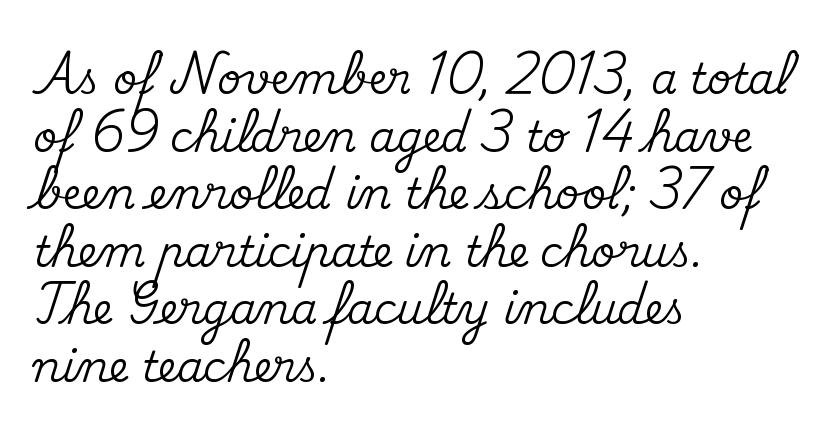
{"serif": "yes", "width": "normal", "stroke_contrast": "medium", "x_height": "small", "monospaced": "no", "underline": "no", "align": "left", "line_spacing": "normal", "line_spacing_ratio": 1.37, "letter_spacing": "normal", "letter_spacing_em": 0.0, "glyph_px": 42}
